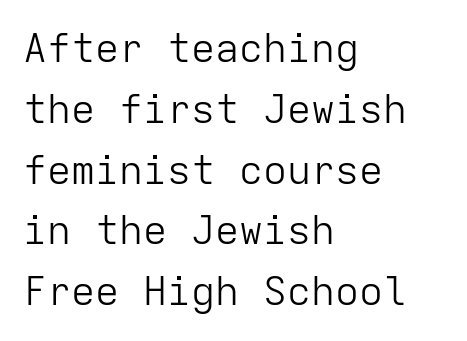
Q: Is the text bold? A: No.
Q: Is the text italic (slanted)? A: No, it is upright.
Q: Is the typeface a serif or a sans-serif typeface? A: Sans-serif.
Q: Is the text underlined? A: No.
Q: How is the paragraph aligned? A: Left-aligned.
Q: Is the spacing between letters normal or unusually wide? A: Normal.
Q: Is the spacing between lines tight, normal or loose? A: Normal.
Q: Width (condensed, normal, or wide)? A: Normal.
Q: Stroke contrast? A: Low.
Q: x-height? A: Medium.
Q: Monospaced? A: Yes.
